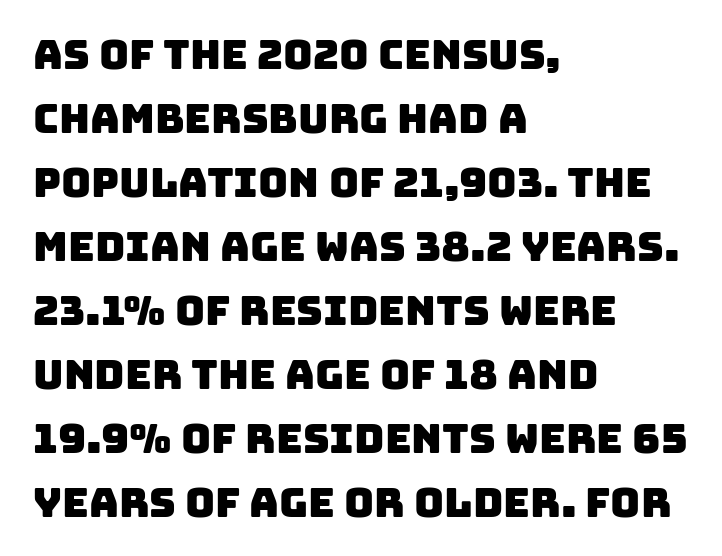
Q: Is the typeface a serif or a sans-serif typeface? A: Sans-serif.
Q: Is the text underlined? A: No.
Q: How is the paragraph aligned? A: Left-aligned.
Q: Is the spacing between letters normal or unusually wide? A: Normal.
Q: Is the spacing between lines tight, normal or loose? A: Normal.
Q: Width (condensed, normal, or wide)? A: Normal.
Q: Stroke contrast? A: Low.
Q: x-height? A: Large.
Q: Monospaced? A: No.
